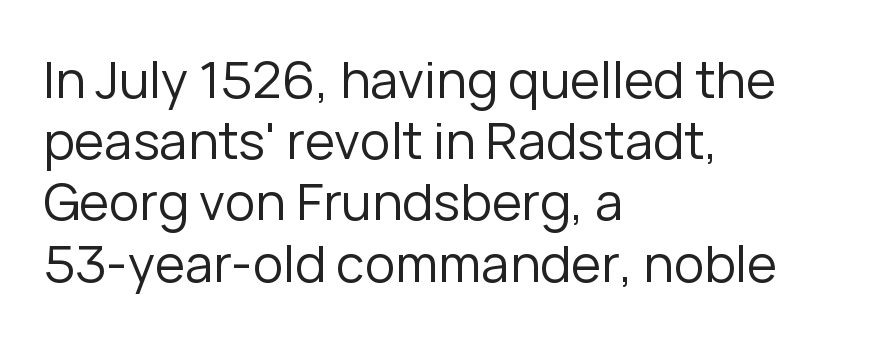
{"serif": "no", "italic": "no", "bold": "no", "weight": "regular", "width": "normal", "stroke_contrast": "low", "x_height": "medium", "monospaced": "no", "underline": "no", "align": "left", "line_spacing_ratio": 1.2, "letter_spacing": "normal", "letter_spacing_em": 0.0, "glyph_px": 51}
